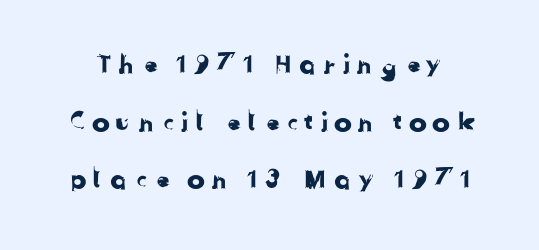
{"underline": "no", "line_spacing": "loose", "line_spacing_ratio": 2.13, "letter_spacing": "wide", "letter_spacing_em": 0.2, "glyph_px": 27}
